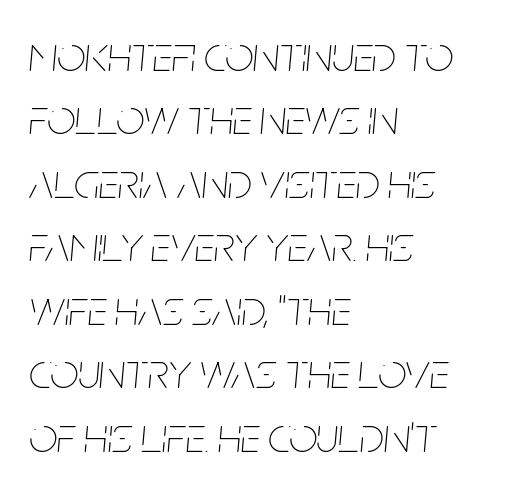
The rendering uses natural spacing where letterforms have individual widths. Observe the ordinary spacing: letters are neighbours, not strangers. The space between consecutive lines is moderate. Glance below the letters and you will spot only blank space. Italic? Definitely — the glyphs are oblique.
